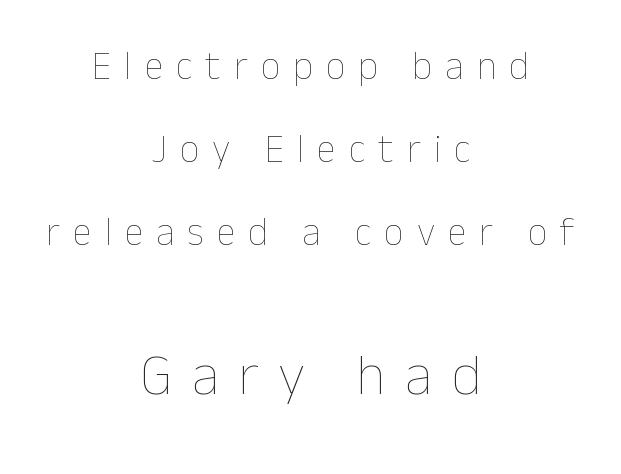
The image shows 58 px thin type, upright; set centered, loose line spacing (2.13x), unusually wide letter spacing (+0.33 em), not underlined; the second (bottom) block is 1.49x larger; low stroke contrast and a medium x-height.
